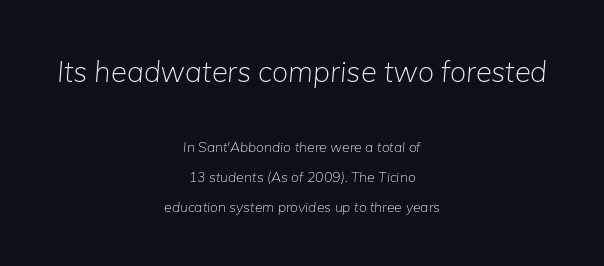
{"italic": "yes", "lean": "right", "slant_degrees": 5, "bold": "no", "weight": "light", "width": "normal", "stroke_contrast": "low", "x_height": "medium", "monospaced": "no", "underline": "no", "align": "center", "line_spacing": "loose", "line_spacing_ratio": 2.15, "letter_spacing": "normal", "letter_spacing_em": 0.0, "larger_block": "first", "size_ratio": 2.07, "glyph_px": 29}
